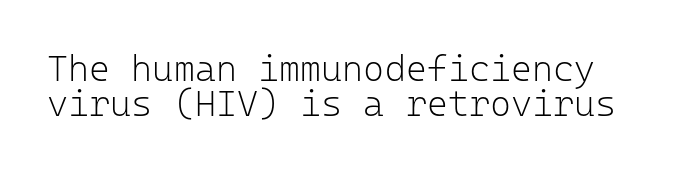
Quick note: interline space is minimal. Nope, not italic — everything's standing straight. Font category for this specimen: sans-serif. Each word holds together tightly as a unit, with standard inter-letter gaps. A clean baseline with only descenders dipping below it.
